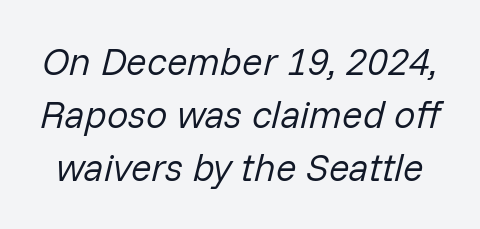
{"italic": "yes", "lean": "right", "slant_degrees": 14, "bold": "no", "weight": "regular", "width": "normal", "stroke_contrast": "low", "x_height": "medium", "monospaced": "no", "underline": "no", "line_spacing": "normal", "line_spacing_ratio": 1.4, "letter_spacing": "normal", "letter_spacing_em": 0.0, "glyph_px": 38}
